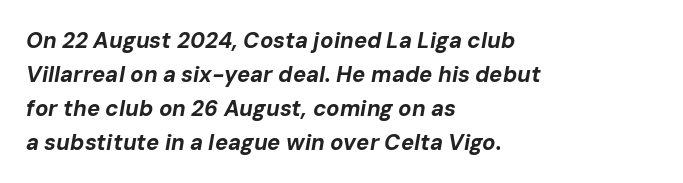
This is heavy type, rendered in bold. Whoever set this chose a conventional vertical rhythm. Type without underlining. The letterforms sit shoulder to shoulder at normal distance.
